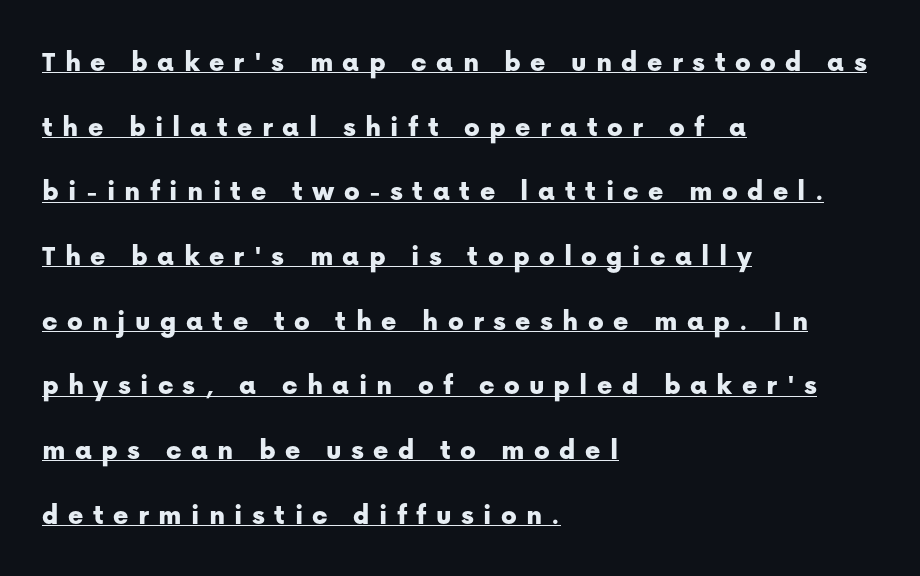
{"serif": "no", "italic": "no", "width": "normal", "stroke_contrast": "low", "x_height": "medium", "monospaced": "no", "underline": "yes", "align": "left", "line_spacing": "loose", "line_spacing_ratio": 2.23, "letter_spacing": "wide", "letter_spacing_em": 0.32, "glyph_px": 29}
